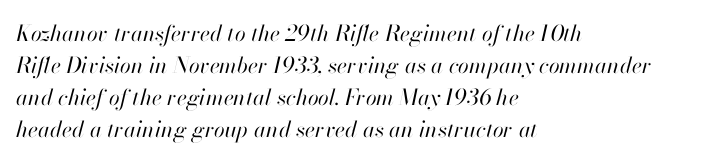
{"italic": "yes", "lean": "right", "slant_degrees": 13, "bold": "no", "underline": "no", "align": "left", "line_spacing": "normal", "line_spacing_ratio": 1.46, "letter_spacing": "normal", "letter_spacing_em": 0.0, "glyph_px": 22}
